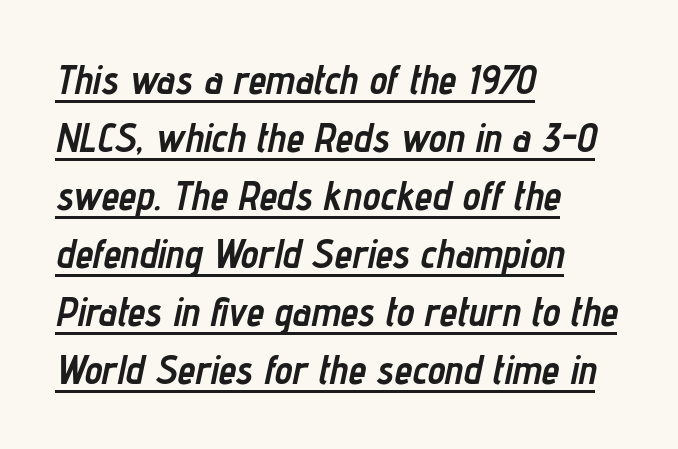
The image shows 40 px semibold, condensed type, italic (leaning right); set left-aligned, normal line spacing (1.45x), normal letter spacing, underlined; low stroke contrast and a medium x-height.
